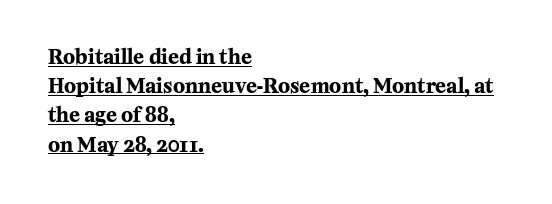
Q: Is the text bold? A: Yes.
Q: Is the text italic (slanted)? A: No, it is upright.
Q: Is the text underlined? A: Yes.
Q: How is the paragraph aligned? A: Left-aligned.
Q: Is the spacing between letters normal or unusually wide? A: Normal.
Q: Is the spacing between lines tight, normal or loose? A: Normal.
